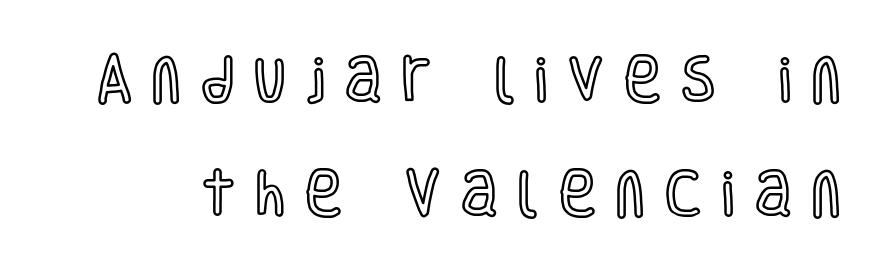
The face used here is proportionally spaced, like ordinary book or web type. Every character sits straight up, as roman type does. Bare-footed words on every line. The vertical gap from one line to the next is large. Loose tracking; the words dissolve into strings of separated letters.
